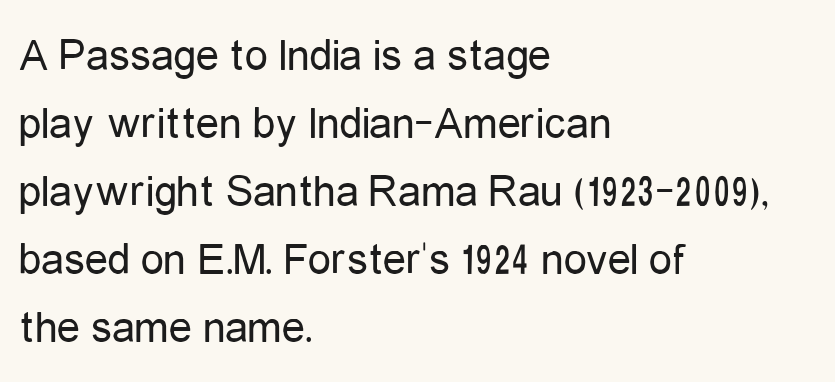
The image shows 46 px regular-weight, condensed sans-serif type, upright; set left-aligned, normal line spacing (1.48x), normal letter spacing, not underlined; low stroke contrast and a medium x-height.
